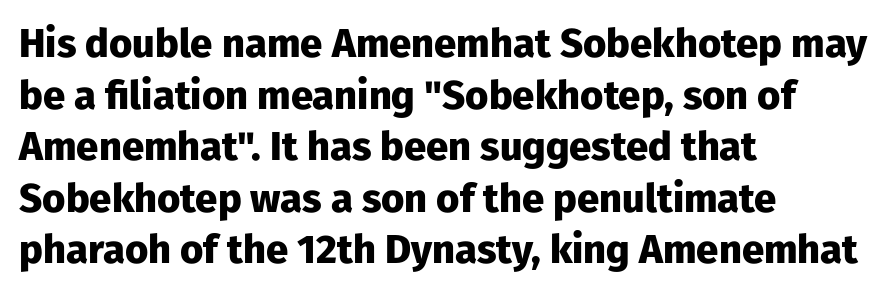
{"serif": "no", "italic": "no", "bold": "yes", "weight": "heavy", "width": "normal", "stroke_contrast": "low", "x_height": "medium", "monospaced": "no", "underline": "no", "align": "left", "line_spacing": "normal", "line_spacing_ratio": 1.29, "letter_spacing": "normal", "letter_spacing_em": 0.0, "glyph_px": 40}
